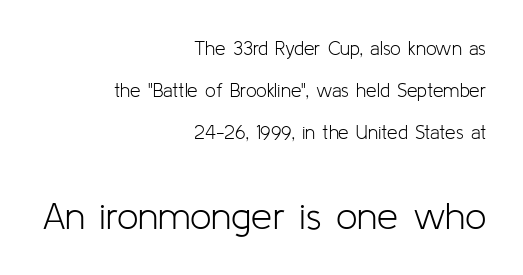
The image shows 38 px light sans-serif type, upright; set right-aligned, loose line spacing (2.21x), normal letter spacing, not underlined; the second (bottom) block is 2.0x larger; low stroke contrast and a medium x-height.
